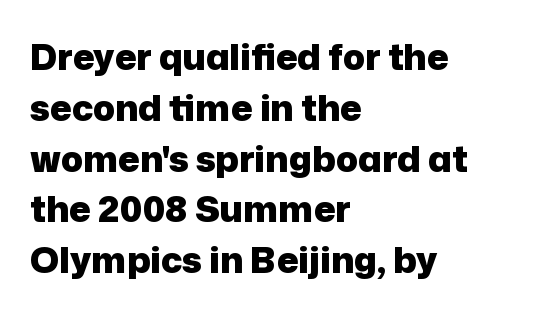
Reading down the block, your eye returns to a fixed left position each line. Vertical strokes here are truly vertical. Students, observe: this is what conventionally led text looks like. Caption: bold face, heavy strokes. Varying glyph widths throughout — classic text-font behaviour.
